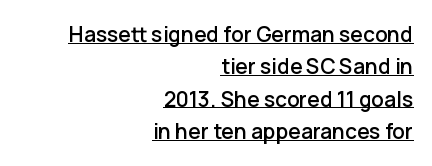
{"italic": "no", "underline": "yes", "align": "right", "line_spacing": "normal", "line_spacing_ratio": 1.54, "letter_spacing": "normal", "letter_spacing_em": 0.0, "glyph_px": 21}
